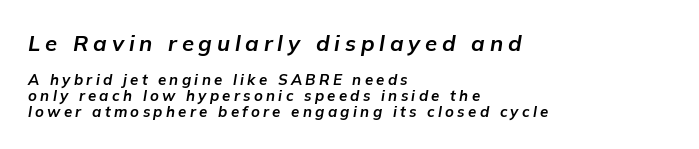
The image shows 22 px bold type, italic (leaning right); set left-aligned, tight line spacing (1.06x), unusually wide letter spacing (+0.22 em), not underlined; the first (top) block is 1.47x larger.
